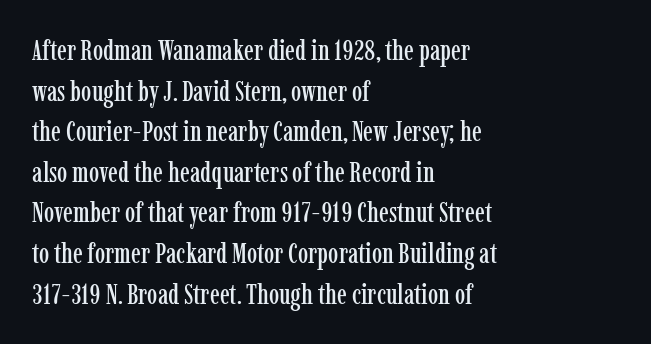
Note the varied advance widths — an 'i' is clearly narrower than an 'm'. One-word summary of the alignment: left. Observe the ordinary spacing: letters are neighbours, not strangers. The rows are spaced the way most documents space them.
